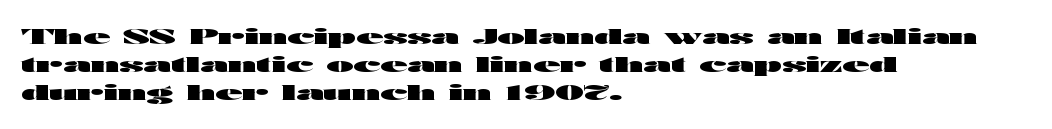
The passage is arranged the way most books set body copy — flush left. No word sits above an underline. Nobody touched the tracking dial on this one. Stroke thickness is high; the sample reads as a true bold.
